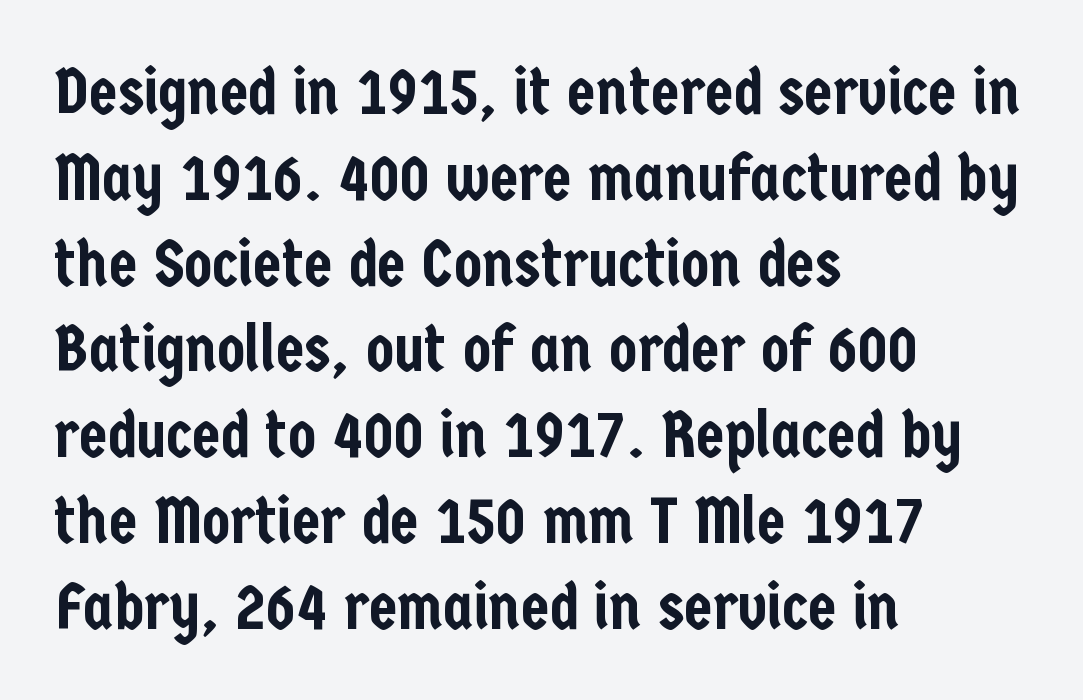
The image shows 65 px condensed sans-serif type, upright; set left-aligned, normal line spacing (1.32x), normal letter spacing, not underlined; low stroke contrast and a medium x-height.
